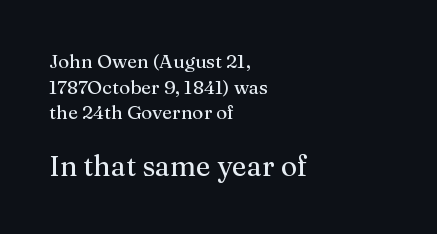
{"serif": "yes", "italic": "no", "width": "normal", "stroke_contrast": "medium", "x_height": "medium", "monospaced": "no", "underline": "no", "align": "left", "line_spacing": "normal", "line_spacing_ratio": 1.35, "letter_spacing": "normal", "letter_spacing_em": 0.0, "larger_block": "second", "size_ratio": 1.47, "glyph_px": 28}
